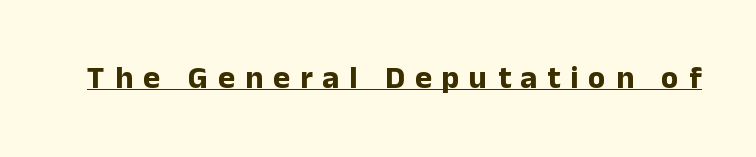
Q: Is the text bold? A: Yes.
Q: Is the text italic (slanted)? A: No, it is upright.
Q: Is the typeface a serif or a sans-serif typeface? A: Sans-serif.
Q: Is the text underlined? A: Yes.
Q: Is the spacing between letters normal or unusually wide? A: Unusually wide.
Q: Width (condensed, normal, or wide)? A: Normal.
Q: Stroke contrast? A: Low.
Q: x-height? A: Medium.
Q: Monospaced? A: No.
